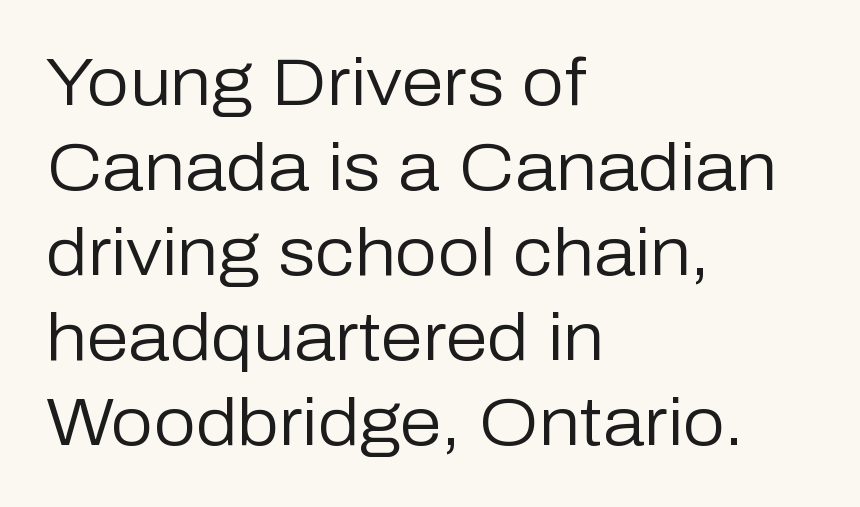
{"serif": "no", "italic": "no", "bold": "no", "weight": "regular", "width": "normal", "stroke_contrast": "low", "x_height": "medium", "monospaced": "no", "underline": "no", "align": "left", "line_spacing": "normal", "line_spacing_ratio": 1.27, "letter_spacing": "normal", "letter_spacing_em": 0.0, "glyph_px": 67}
